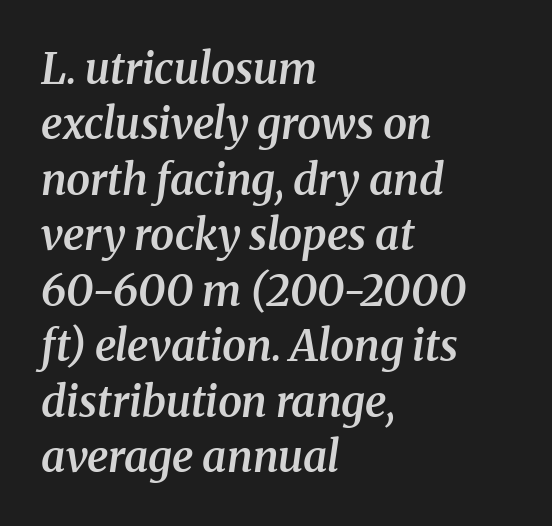
The image shows 43 px semibold serif type, italic (leaning right); set left-aligned, normal line spacing (1.29x), normal letter spacing, not underlined; medium stroke contrast and a medium x-height.
